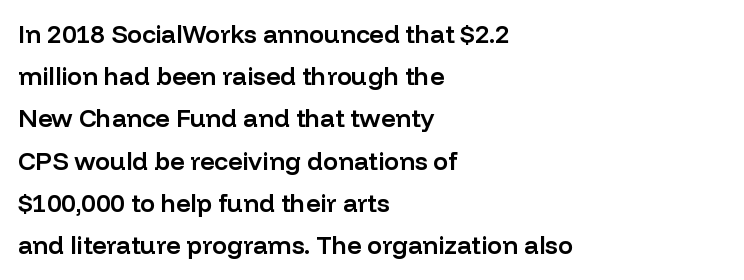
{"italic": "no", "bold": "semi", "underline": "no", "align": "left", "line_spacing": "normal", "line_spacing_ratio": 1.69, "letter_spacing": "normal", "letter_spacing_em": 0.0, "glyph_px": 25}
